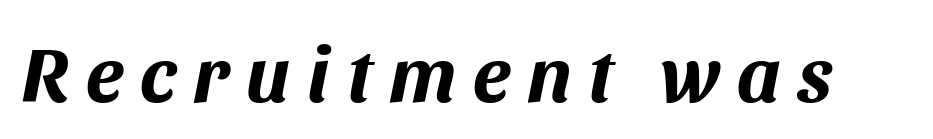
The image shows 78 px bold type, italic (leaning right); set unusually wide letter spacing (+0.22 em), not underlined; medium stroke contrast and a large x-height.
